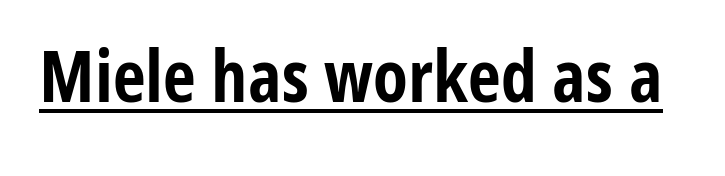
Q: Is the text bold? A: Yes.
Q: Is the text italic (slanted)? A: No, it is upright.
Q: Is the typeface a serif or a sans-serif typeface? A: Sans-serif.
Q: Is the text underlined? A: Yes.
Q: Is the spacing between letters normal or unusually wide? A: Normal.
Q: Width (condensed, normal, or wide)? A: Condensed.
Q: Stroke contrast? A: Low.
Q: x-height? A: Medium.
Q: Monospaced? A: No.
